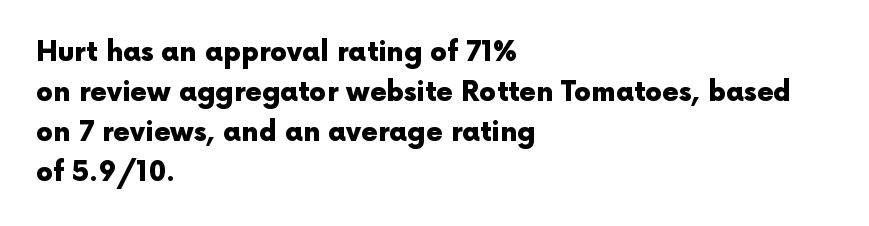
Q: Is the text bold? A: Yes.
Q: Is the text italic (slanted)? A: No, it is upright.
Q: Is the text underlined? A: No.
Q: How is the paragraph aligned? A: Left-aligned.
Q: Is the spacing between letters normal or unusually wide? A: Normal.
Q: Is the spacing between lines tight, normal or loose? A: Normal.
